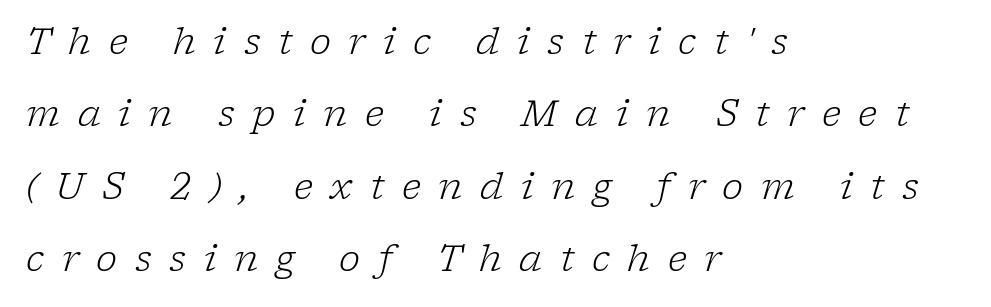
A great deal of white space separates one row of letters from the next. The typesetter chose a ragged-right arrangement here. The gaps between neighbouring characters are conspicuously large. This is not heavy type; no bold has been used. Unlike a clean sans, this face finishes its strokes with serifs.
